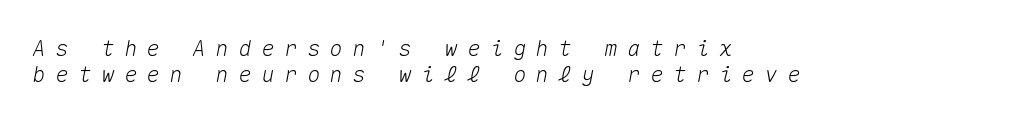
Would a proofreader flag this as italicized? Yes. A clean baseline with only descenders dipping below it. There is plenty of visible air inserted between adjacent glyphs. Notice how the passage keeps a crisp vertical edge on the left only.
